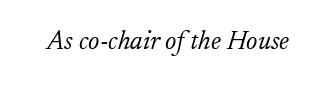
This rendering features lettering with no underline. In terms of letterspacing, this is plain default setting. It's the slanting kind of type. The strokes are not fattened; the text isn't bold.
